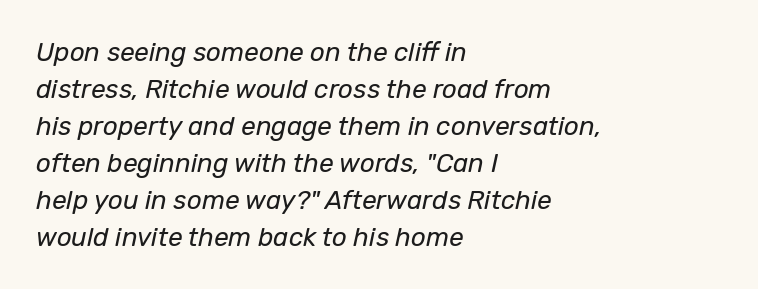
Q: Is the text bold? A: No.
Q: Is the text italic (slanted)? A: Yes, it leans right by about 12 degrees.
Q: Is the text underlined? A: No.
Q: How is the paragraph aligned? A: Left-aligned.
Q: Is the spacing between letters normal or unusually wide? A: Normal.
Q: Is the spacing between lines tight, normal or loose? A: Normal.
